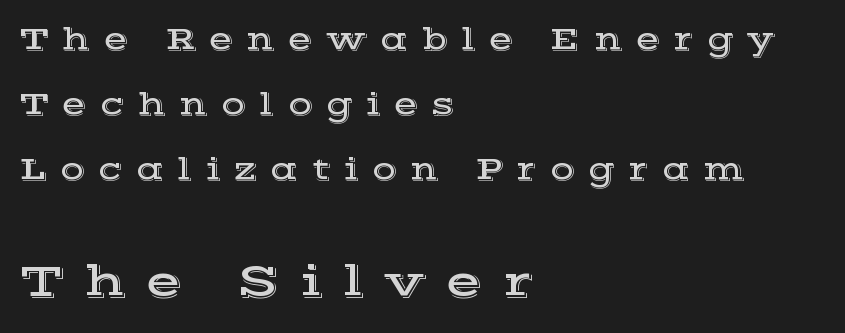
The image shows 48 px wide serif type, upright; set left-aligned, loose line spacing (2.03x), unusually wide letter spacing (+0.41 em), not underlined; the second (bottom) block is 1.5x larger; a medium x-height.
